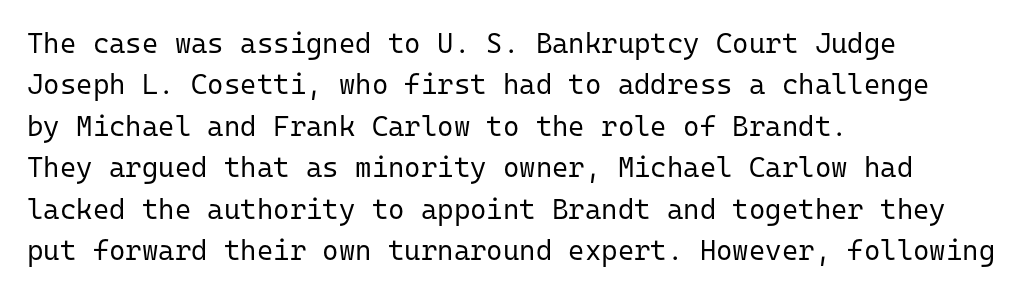
The image shows 28 px regular-weight sans-serif type, upright, monospaced; set left-aligned, normal line spacing (1.48x), normal letter spacing, not underlined; low stroke contrast and a medium x-height.
